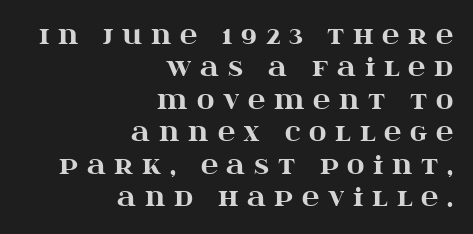
The image shows 24 px bold type, upright; set right-aligned, normal line spacing (1.35x), unusually wide letter spacing (+0.36 em), not underlined.
